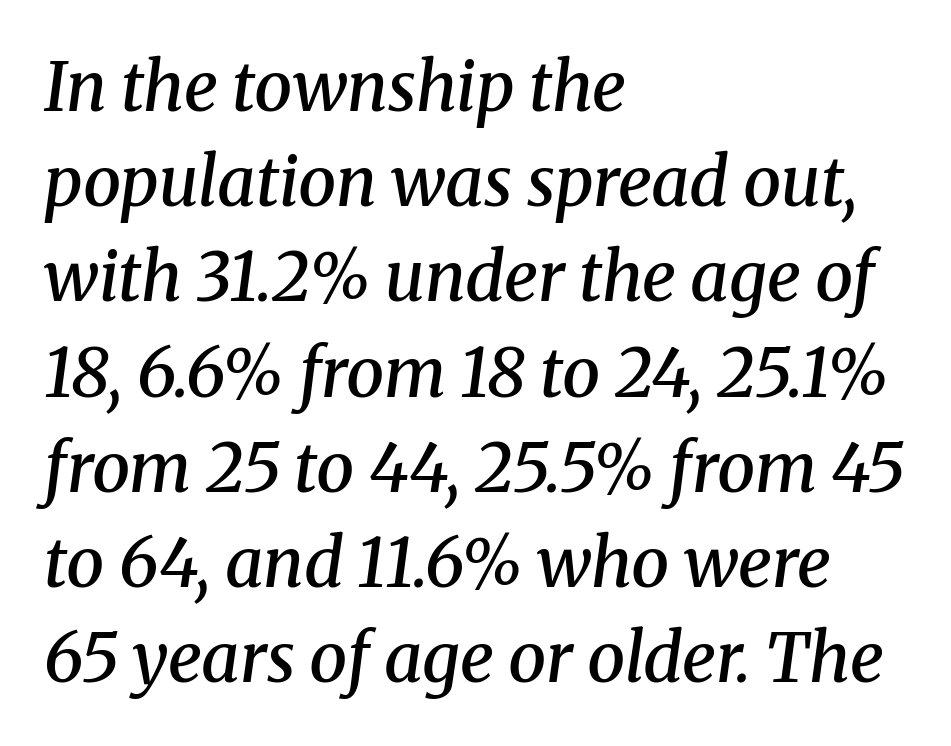
The image shows 68 px semibold serif type, italic (leaning right); set left-aligned, normal line spacing (1.4x), normal letter spacing, not underlined; medium stroke contrast and a medium x-height.
